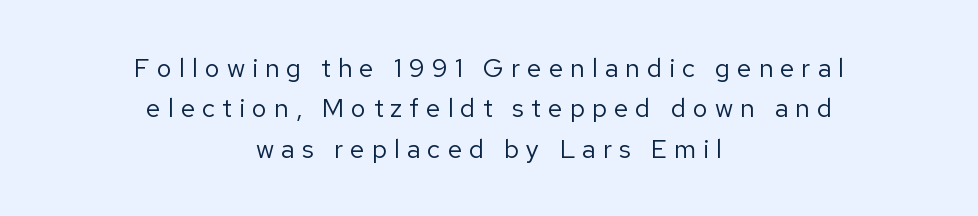
The image shows 26 px text type, upright; set centered, normal line spacing (1.55x), unusually wide letter spacing (+0.27 em), not underlined.
